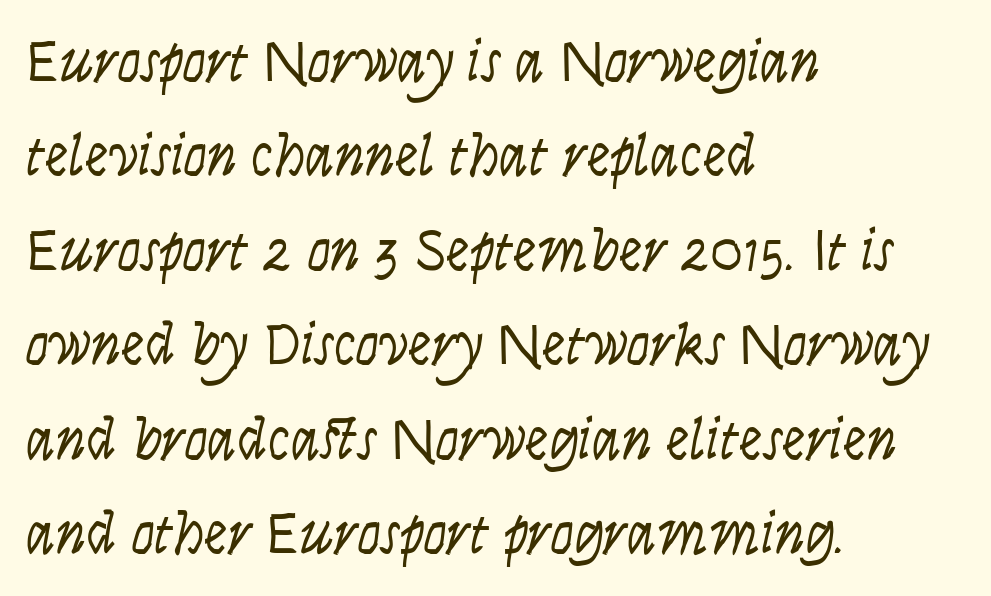
Q: Is the text bold? A: No.
Q: Is the text italic (slanted)? A: Yes, it leans right by about 9 degrees.
Q: Is the text underlined? A: No.
Q: How is the paragraph aligned? A: Left-aligned.
Q: Is the spacing between letters normal or unusually wide? A: Normal.
Q: Is the spacing between lines tight, normal or loose? A: Normal.
Q: Width (condensed, normal, or wide)? A: Condensed.
Q: Stroke contrast? A: Low.
Q: x-height? A: Large.
Q: Monospaced? A: No.
